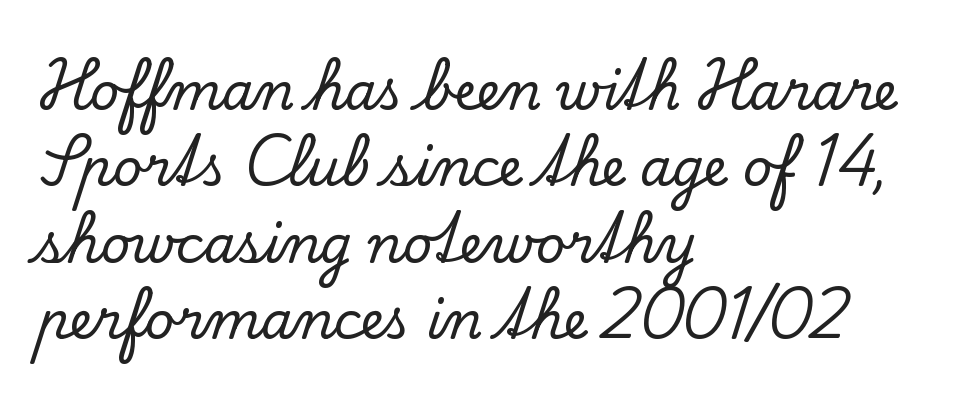
The image shows 51 px serif type; set left-aligned, normal line spacing (1.5x), normal letter spacing, not underlined; low stroke contrast and a small x-height.
